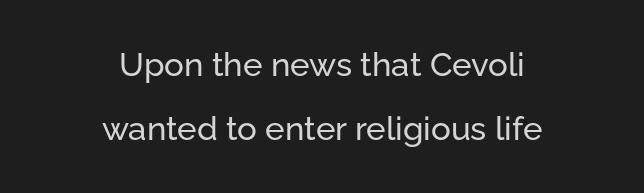
{"serif": "no", "italic": "no", "width": "normal", "stroke_contrast": "low", "x_height": "medium", "monospaced": "no", "underline": "no", "align": "center", "line_spacing": "loose", "line_spacing_ratio": 1.95, "letter_spacing": "normal", "letter_spacing_em": 0.0, "glyph_px": 33}
